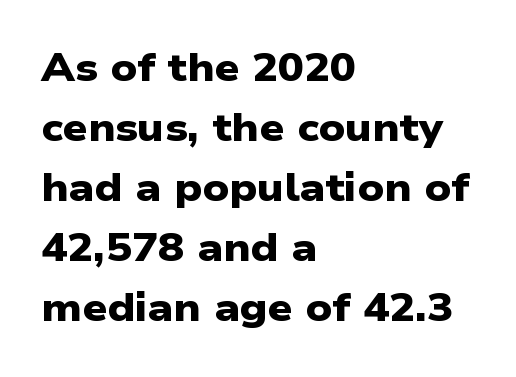
{"serif": "no", "bold": "yes", "weight": "heavy", "width": "wide", "stroke_contrast": "low", "x_height": "medium", "monospaced": "no", "underline": "no", "align": "left", "line_spacing": "normal", "line_spacing_ratio": 1.54, "letter_spacing": "normal", "letter_spacing_em": 0.0, "glyph_px": 39}
